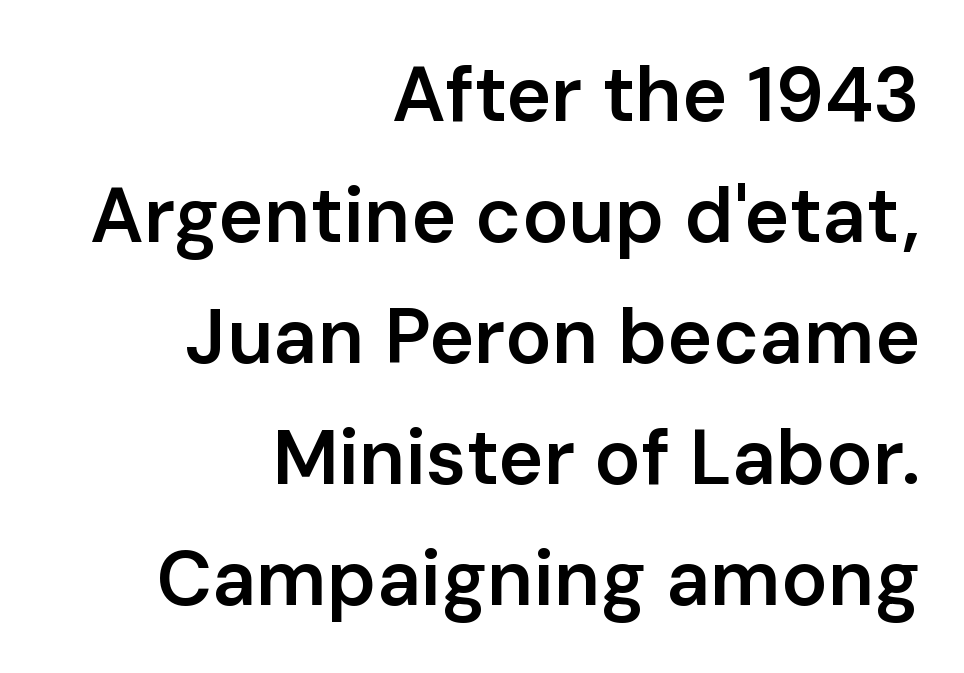
{"serif": "no", "italic": "no", "bold": "semi", "weight": "semibold", "width": "normal", "stroke_contrast": "low", "x_height": "medium", "monospaced": "no", "underline": "no", "align": "right", "line_spacing": "normal", "line_spacing_ratio": 1.57, "letter_spacing": "normal", "letter_spacing_em": 0.0, "glyph_px": 77}
